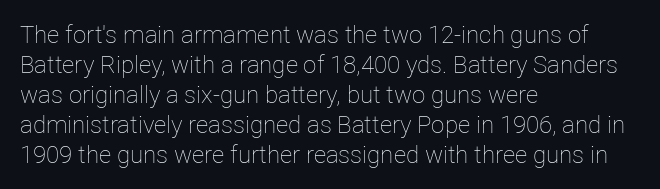
Q: Is the text bold? A: No.
Q: Is the text italic (slanted)? A: No, it is upright.
Q: Is the text underlined? A: No.
Q: How is the paragraph aligned? A: Left-aligned.
Q: Is the spacing between letters normal or unusually wide? A: Normal.
Q: Is the spacing between lines tight, normal or loose? A: Normal.
